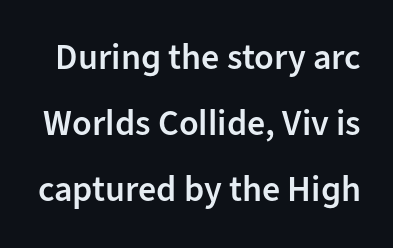
Nope, not italic — everything's standing straight. The rendering keeps characters at their native spacing. The passage shown is typed in a proportional face where columns would drift. Any mark beneath the type? The region is blank.
